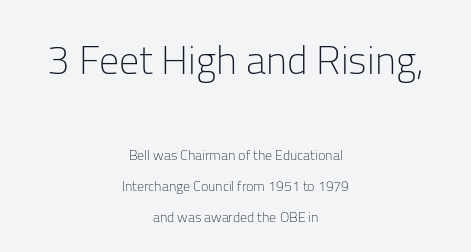
{"serif": "no", "italic": "no", "bold": "no", "weight": "light", "width": "normal", "stroke_contrast": "low", "x_height": "medium", "monospaced": "no", "underline": "no", "align": "center", "line_spacing": "loose", "line_spacing_ratio": 2.21, "letter_spacing": "normal", "letter_spacing_em": 0.0, "larger_block": "first", "size_ratio": 2.86, "glyph_px": 40}
